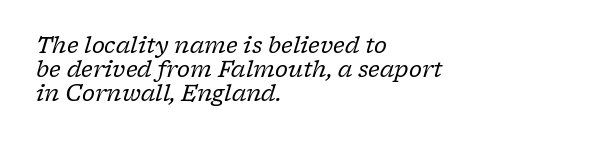
{"italic": "yes", "lean": "right", "slant_degrees": 17, "bold": "no", "underline": "no", "align": "left", "line_spacing": "tight", "line_spacing_ratio": 1.08, "letter_spacing": "normal", "letter_spacing_em": 0.0, "glyph_px": 22}
